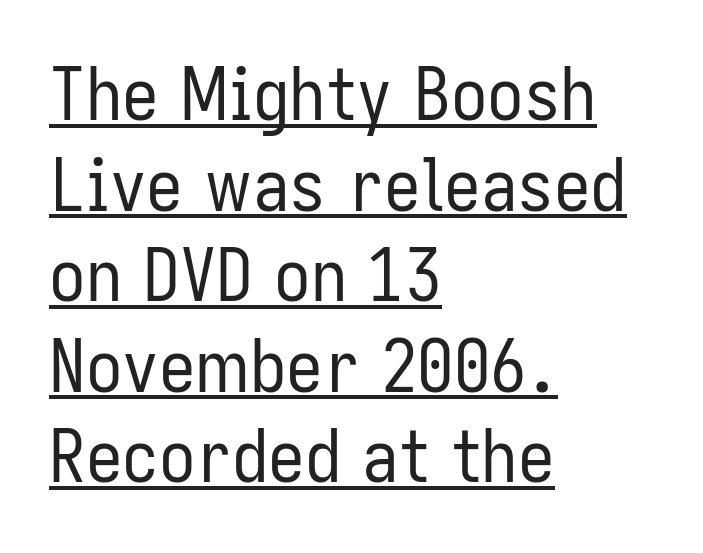
Which margin do the lines hug? The left one — the right edge is uneven. Note the varied advance widths — an 'i' is clearly narrower than an 'm'. In designer terms, the underline attribute is active on this setting. The rendering shows plain stroke endings on the letterforms — a sans-serif design. Words appear dense and cohesive because spacing is normal.
